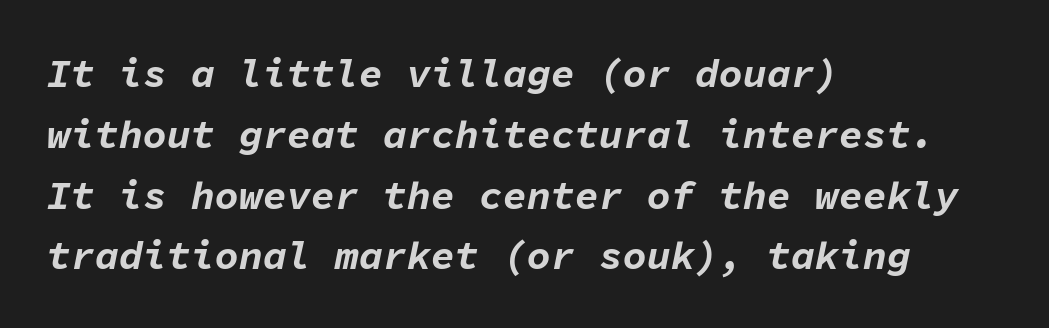
The letters are slanted; this is an italic face. The face used here is monospaced, like something from a code editor. In terms of weight, the rendering is a true, heavy bold. Typeset ragged right — the left edge is the straight one. Plain, unruled lines of type.
